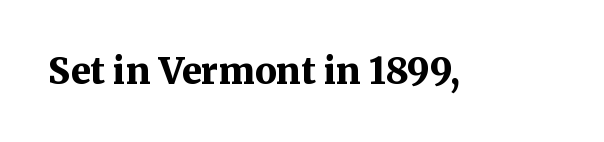
{"serif": "yes", "italic": "no", "bold": "yes", "weight": "bold", "width": "normal", "stroke_contrast": "medium", "x_height": "medium", "monospaced": "no", "underline": "no", "letter_spacing": "normal", "letter_spacing_em": 0.0, "glyph_px": 36}
